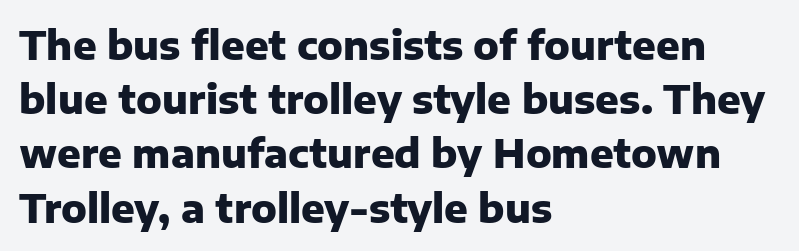
Q: Is the text bold? A: Yes.
Q: Is the text italic (slanted)? A: No, it is upright.
Q: Is the typeface a serif or a sans-serif typeface? A: Sans-serif.
Q: Is the text underlined? A: No.
Q: How is the paragraph aligned? A: Left-aligned.
Q: Is the spacing between letters normal or unusually wide? A: Normal.
Q: Is the spacing between lines tight, normal or loose? A: Normal.
Q: Width (condensed, normal, or wide)? A: Normal.
Q: Stroke contrast? A: Low.
Q: x-height? A: Medium.
Q: Monospaced? A: No.
